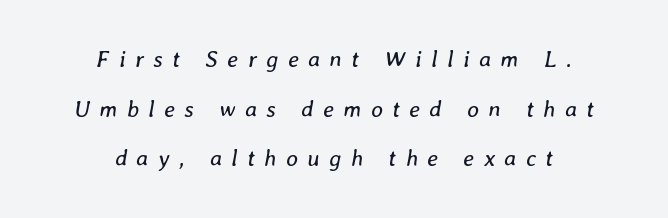
Q: Is the text bold? A: No.
Q: Is the text italic (slanted)? A: Yes, it leans right by about 8 degrees.
Q: Is the text underlined? A: No.
Q: How is the paragraph aligned? A: Centered.
Q: Is the spacing between letters normal or unusually wide? A: Unusually wide.
Q: Is the spacing between lines tight, normal or loose? A: Loose.
